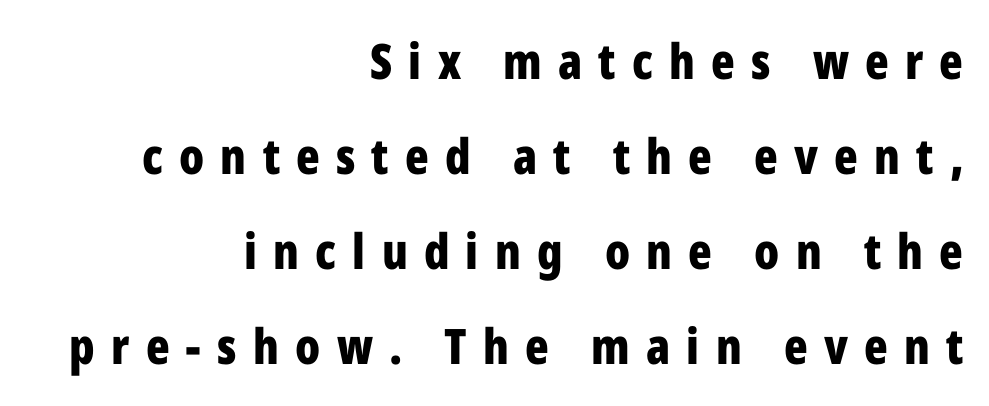
To sum up the face: it is a sans, with no serifs. On the weight axis this lands at bold, roughly 700. You could not count columns in this text — the font is proportionally spaced. Is the letter spacing exaggerated? Yes — the characters are pushed far apart.
